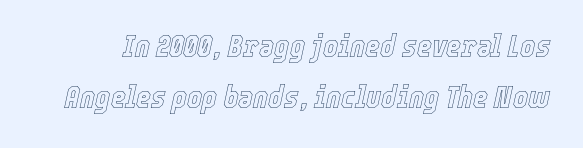
Q: Is the text italic (slanted)? A: Yes, it leans right by about 12 degrees.
Q: Is the text underlined? A: No.
Q: Is the spacing between letters normal or unusually wide? A: Normal.
Q: Is the spacing between lines tight, normal or loose? A: Normal.
Q: Width (condensed, normal, or wide)? A: Condensed.
Q: x-height? A: Medium.
Q: Monospaced? A: No.
